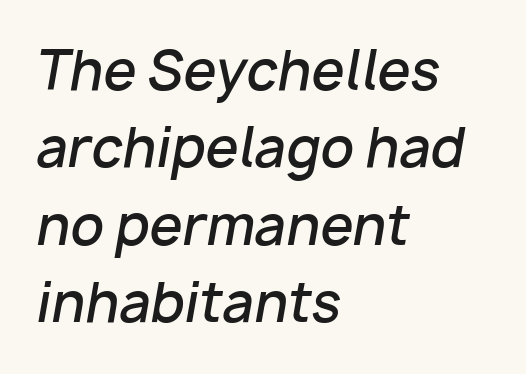
Characters follow at the spacing the type designer built in. Do the characters align in a grid? No, the font is proportional. Each row of text sits above clean, open space. The font's italic variant was chosen for this text. Horizontally, the lines are justified to the leading edge only. In terms of weight, the rendering is demibold, just under bold.
